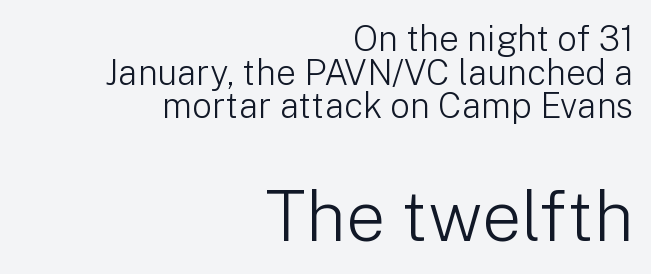
The image shows 70 px light sans-serif type, upright; set right-aligned, tight line spacing (0.96x), normal letter spacing, not underlined; the second (bottom) block is 2.0x larger; low stroke contrast and a medium x-height.
